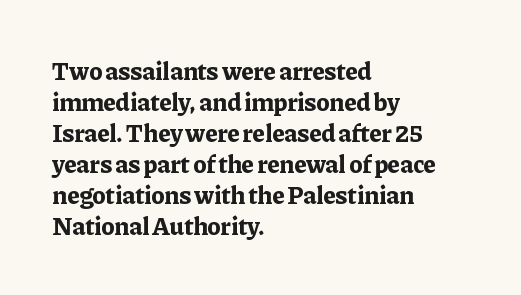
The image shows 25 px bold type, upright; set left-aligned, line spacing 1.24x, normal letter spacing, not underlined.
